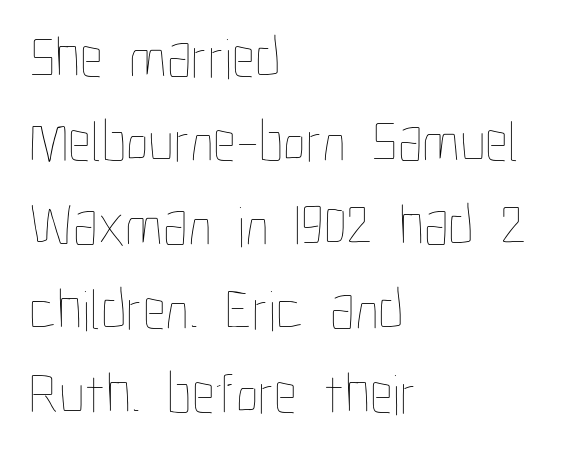
The image shows 58 px thin, condensed type, upright; set left-aligned, normal line spacing (1.45x), normal letter spacing, not underlined; low stroke contrast and a medium x-height.
